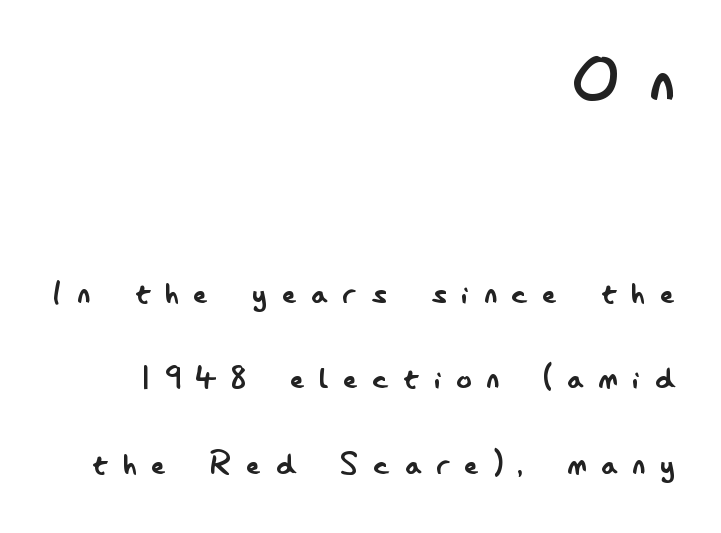
The image shows 75 px regular-weight, condensed sans-serif type, upright; set right-aligned, loose line spacing (2.25x), unusually wide letter spacing (+0.4 em), not underlined; the first (top) block is 1.97x larger; low stroke contrast and a small x-height.
